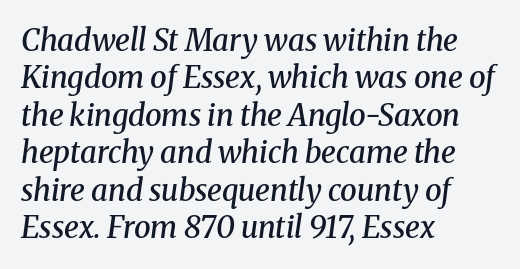
The letters advance in unequal steps, a hallmark of proportional type. The baseline area is clear. Moderately thickened strokes mark this as semibold type. In terms of letterform style, serifs are clearly present. The face used here has a pronounced slope to its letters.
